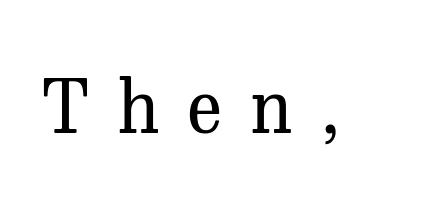
The image shows 73 px regular-weight serif type, upright; set unusually wide letter spacing (+0.38 em), not underlined; medium stroke contrast and a medium x-height.
